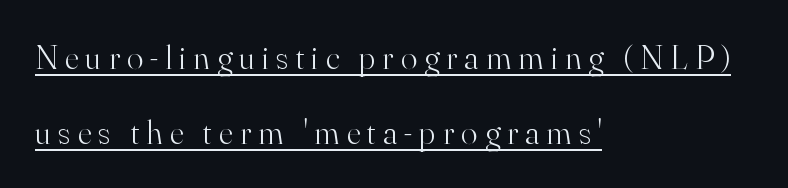
Q: Is the text bold? A: No.
Q: Is the text italic (slanted)? A: No, it is upright.
Q: Is the typeface a serif or a sans-serif typeface? A: Serif.
Q: Is the text underlined? A: Yes.
Q: How is the paragraph aligned? A: Left-aligned.
Q: Is the spacing between letters normal or unusually wide? A: Unusually wide.
Q: Is the spacing between lines tight, normal or loose? A: Loose.
Q: Width (condensed, normal, or wide)? A: Normal.
Q: Stroke contrast? A: High.
Q: x-height? A: Small.
Q: Monospaced? A: No.
